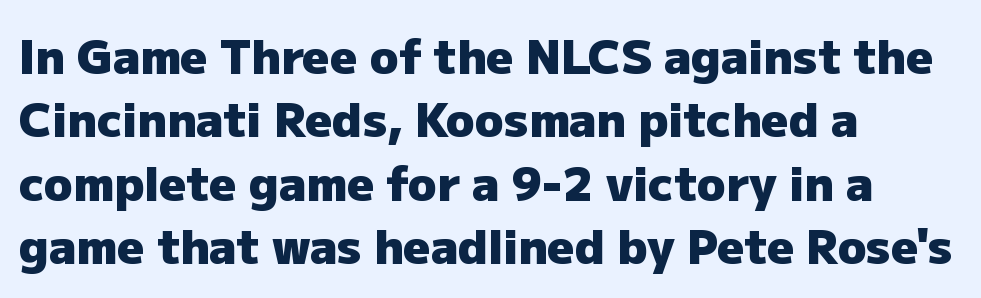
The image shows 47 px heavy sans-serif type, upright; set left-aligned, normal line spacing (1.35x), normal letter spacing, not underlined; low stroke contrast and a medium x-height.
